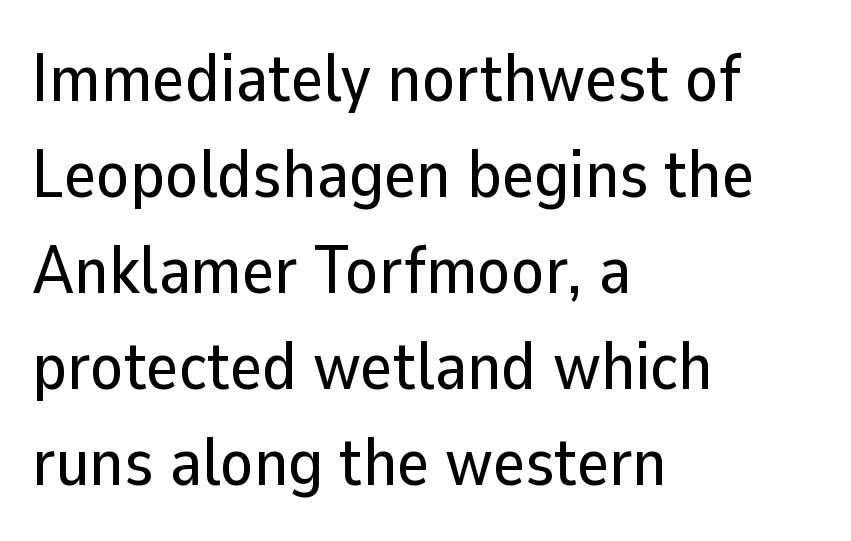
{"serif": "no", "italic": "no", "width": "normal", "stroke_contrast": "low", "x_height": "medium", "monospaced": "no", "underline": "no", "align": "left", "line_spacing": "normal", "line_spacing_ratio": 1.41, "letter_spacing": "normal", "letter_spacing_em": 0.0, "glyph_px": 68}
